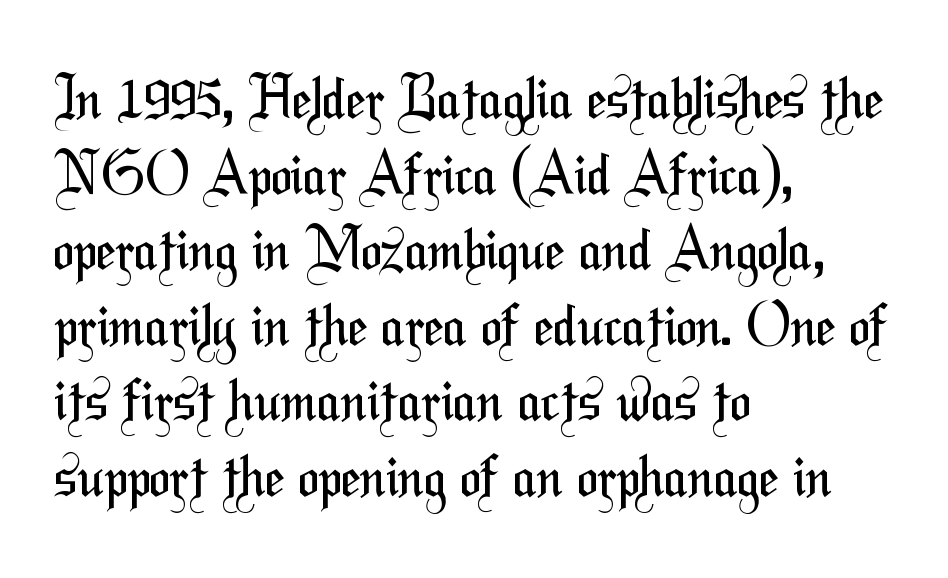
Q: Is the text bold? A: No.
Q: Is the typeface a serif or a sans-serif typeface? A: Sans-serif.
Q: Is the text underlined? A: No.
Q: How is the paragraph aligned? A: Left-aligned.
Q: Is the spacing between letters normal or unusually wide? A: Normal.
Q: Is the spacing between lines tight, normal or loose? A: Normal.
Q: Width (condensed, normal, or wide)? A: Condensed.
Q: Stroke contrast? A: Medium.
Q: x-height? A: Medium.
Q: Monospaced? A: No.
